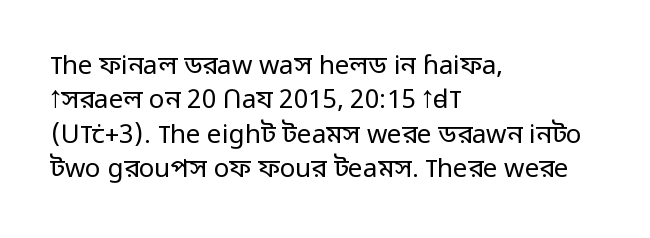
The image shows 26 px text type, upright; set left-aligned, normal line spacing (1.32x), normal letter spacing, not underlined.
